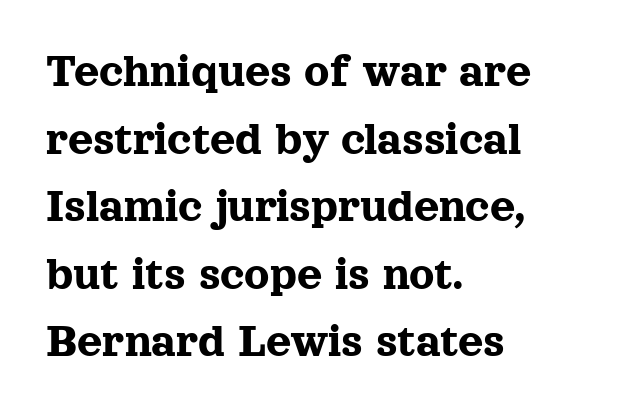
Q: Is the text italic (slanted)? A: No, it is upright.
Q: Is the typeface a serif or a sans-serif typeface? A: Serif.
Q: Is the text underlined? A: No.
Q: How is the paragraph aligned? A: Left-aligned.
Q: Is the spacing between letters normal or unusually wide? A: Normal.
Q: Is the spacing between lines tight, normal or loose? A: Normal.
Q: Width (condensed, normal, or wide)? A: Normal.
Q: x-height? A: Medium.
Q: Monospaced? A: No.
